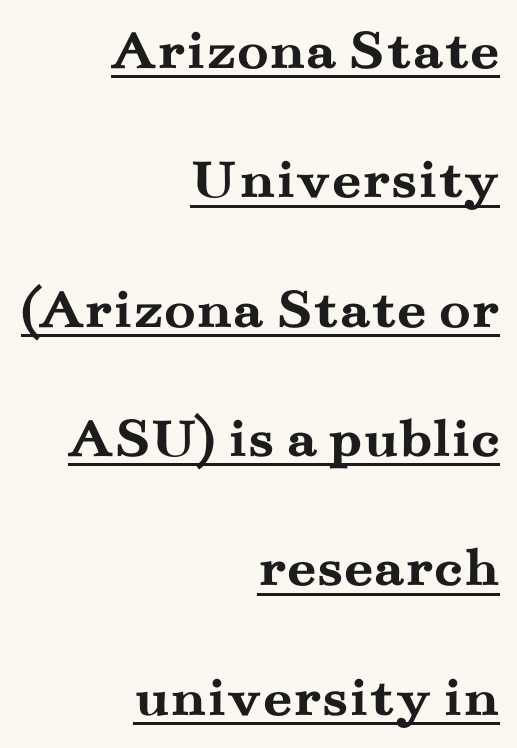
Q: Is the text bold? A: Yes.
Q: Is the text italic (slanted)? A: No, it is upright.
Q: Is the typeface a serif or a sans-serif typeface? A: Serif.
Q: Is the text underlined? A: Yes.
Q: How is the paragraph aligned? A: Right-aligned.
Q: Is the spacing between letters normal or unusually wide? A: Normal.
Q: Is the spacing between lines tight, normal or loose? A: Loose.
Q: Width (condensed, normal, or wide)? A: Wide.
Q: Stroke contrast? A: Medium.
Q: x-height? A: Small.
Q: Monospaced? A: No.
